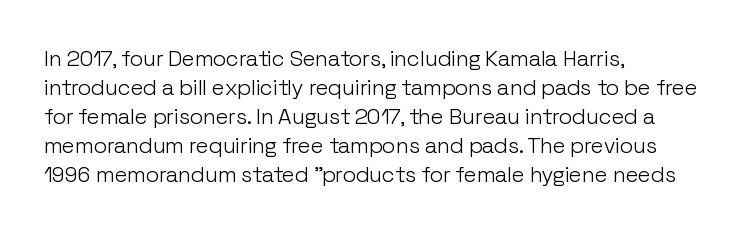
Q: Is the text bold? A: No.
Q: Is the text italic (slanted)? A: No, it is upright.
Q: Is the text underlined? A: No.
Q: How is the paragraph aligned? A: Left-aligned.
Q: Is the spacing between letters normal or unusually wide? A: Normal.
Q: Is the spacing between lines tight, normal or loose? A: Normal.
